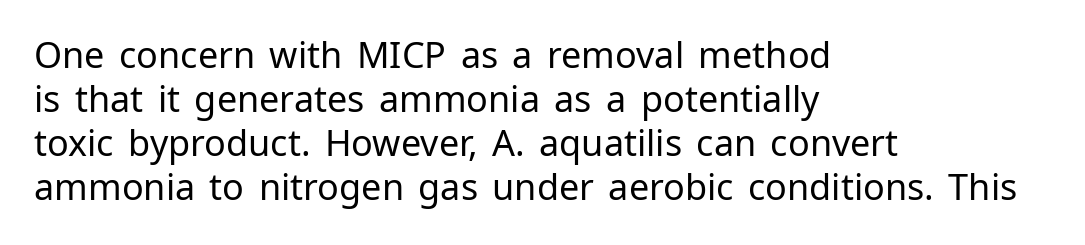
{"serif": "no", "italic": "no", "bold": "no", "weight": "regular", "width": "normal", "stroke_contrast": "low", "x_height": "medium", "monospaced": "no", "underline": "no", "align": "left", "line_spacing_ratio": 1.22, "letter_spacing": "normal", "letter_spacing_em": 0.0, "glyph_px": 36}
